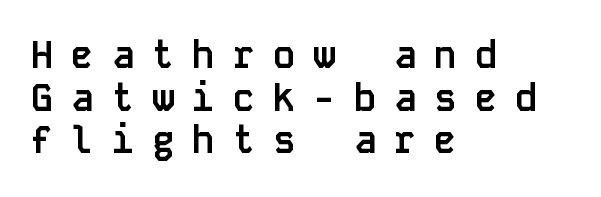
The image shows 37 px semibold sans-serif type, upright, monospaced; set left-aligned, tight line spacing (1.15x), unusually wide letter spacing (+0.49 em), not underlined; low stroke contrast and a large x-height.
